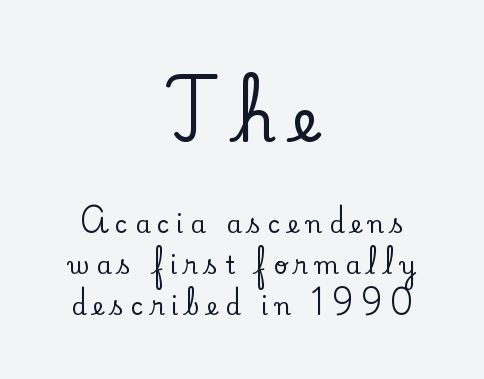
{"serif": "yes", "italic": "no", "width": "normal", "stroke_contrast": "low", "x_height": "small", "monospaced": "no", "underline": "no", "align": "center", "line_spacing": "normal", "line_spacing_ratio": 1.7, "letter_spacing": "wide", "letter_spacing_em": 0.29, "larger_block": "first", "size_ratio": 2.46, "glyph_px": 59}
